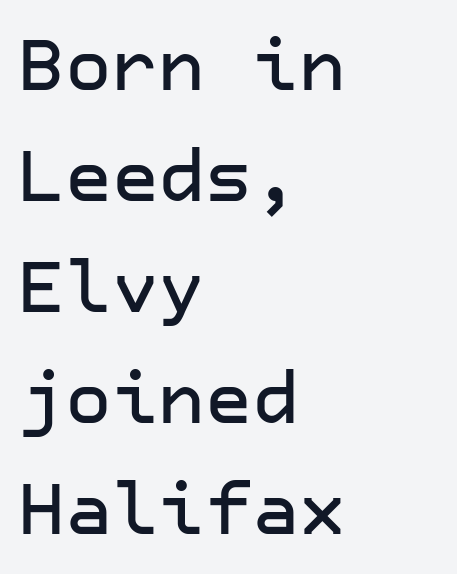
Q: Is the text italic (slanted)? A: No, it is upright.
Q: Is the typeface a serif or a sans-serif typeface? A: Sans-serif.
Q: Is the text underlined? A: No.
Q: How is the paragraph aligned? A: Left-aligned.
Q: Is the spacing between letters normal or unusually wide? A: Normal.
Q: Is the spacing between lines tight, normal or loose? A: Normal.
Q: Width (condensed, normal, or wide)? A: Normal.
Q: Stroke contrast? A: Low.
Q: x-height? A: Medium.
